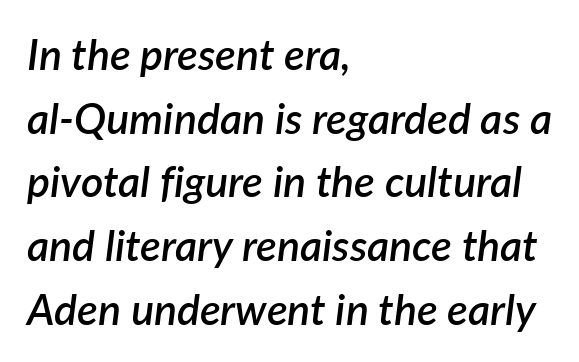
Q: Is the text bold? A: Semi-bold.
Q: Is the text italic (slanted)? A: Yes, it leans right by about 7 degrees.
Q: Is the text underlined? A: No.
Q: How is the paragraph aligned? A: Left-aligned.
Q: Is the spacing between letters normal or unusually wide? A: Normal.
Q: Is the spacing between lines tight, normal or loose? A: Normal.
Q: Width (condensed, normal, or wide)? A: Normal.
Q: Stroke contrast? A: Low.
Q: x-height? A: Medium.
Q: Monospaced? A: No.
